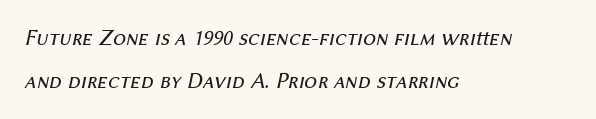
{"italic": "yes", "lean": "right", "slant_degrees": 12, "bold": "no", "underline": "no", "align": "left", "line_spacing_ratio": 1.89, "letter_spacing": "normal", "letter_spacing_em": 0.0, "glyph_px": 23}
